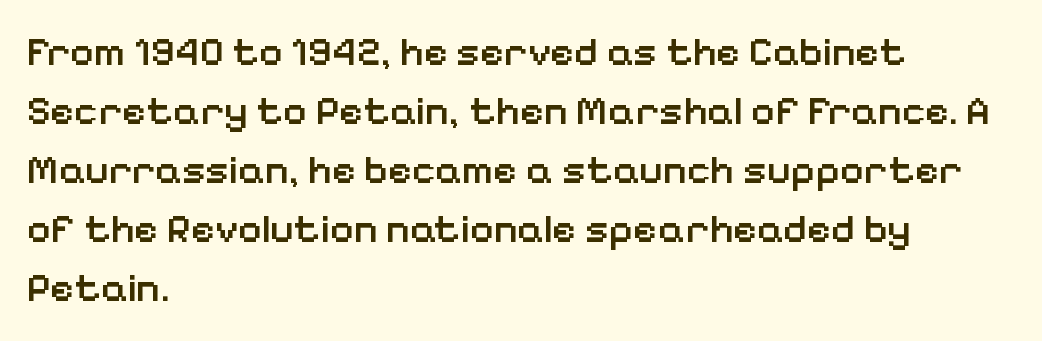
{"serif": "no", "italic": "no", "bold": "semi", "weight": "semibold", "width": "normal", "stroke_contrast": "low", "x_height": "medium", "monospaced": "no", "underline": "no", "align": "left", "line_spacing": "normal", "line_spacing_ratio": 1.44, "letter_spacing": "normal", "letter_spacing_em": 0.0, "glyph_px": 41}
